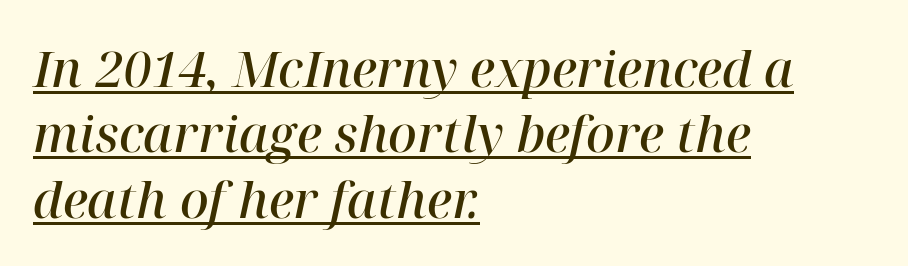
{"serif": "yes", "italic": "yes", "lean": "right", "slant_degrees": 12, "bold": "semi", "weight": "semibold", "width": "normal", "stroke_contrast": "high", "x_height": "medium", "monospaced": "no", "underline": "yes", "align": "left", "line_spacing": "normal", "line_spacing_ratio": 1.31, "letter_spacing": "normal", "letter_spacing_em": 0.0, "glyph_px": 50}
